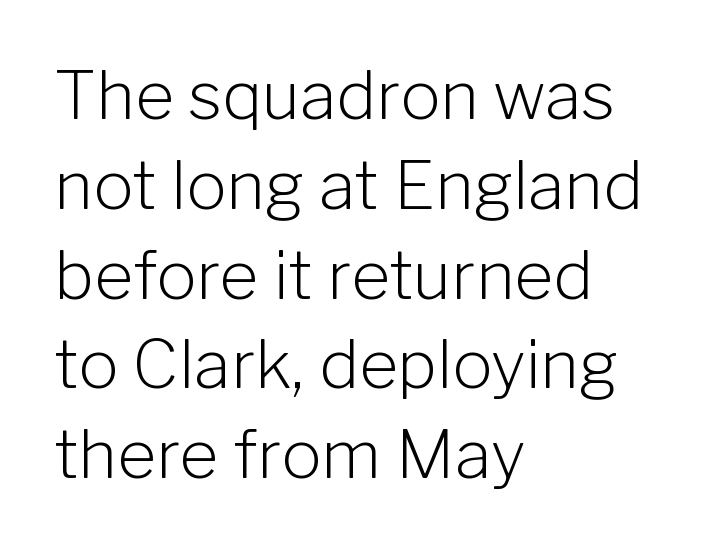
The image shows 67 px light sans-serif type, upright; set left-aligned, normal line spacing (1.34x), normal letter spacing, not underlined; low stroke contrast and a medium x-height.
